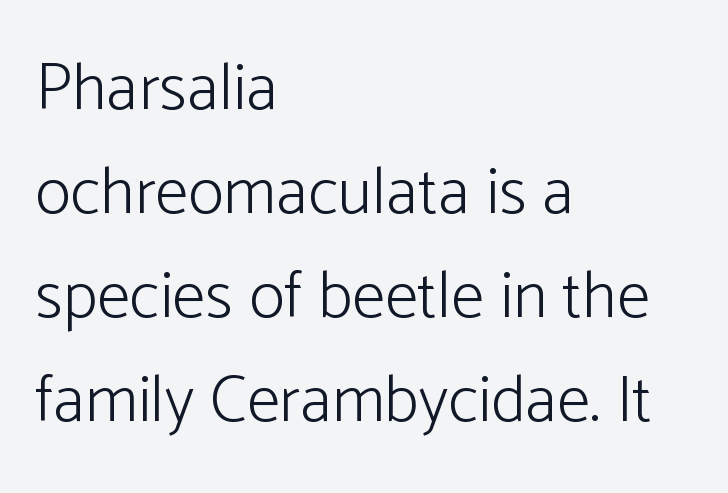
The image shows 67 px light sans-serif type, upright; set left-aligned, normal line spacing (1.55x), normal letter spacing, not underlined; low stroke contrast and a medium x-height.
